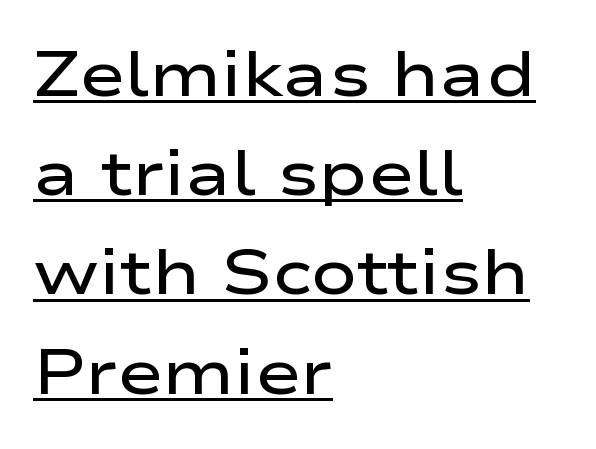
Is the block centered? No — it sits flush against the left margin. Compared with undecorated copy, this sample adds a rule below the words. What kind of face is this? One without serifs — a sans. Looks like regular typesetting: each glyph gets only the width it needs.
